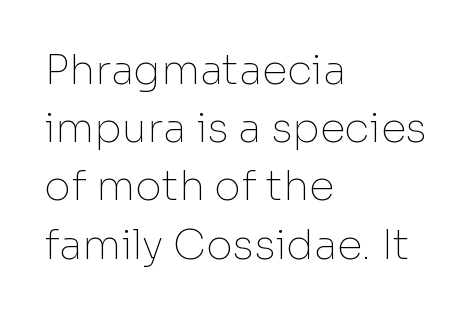
Q: Is the text bold? A: No.
Q: Is the text italic (slanted)? A: No, it is upright.
Q: Is the typeface a serif or a sans-serif typeface? A: Sans-serif.
Q: Is the text underlined? A: No.
Q: How is the paragraph aligned? A: Left-aligned.
Q: Is the spacing between letters normal or unusually wide? A: Normal.
Q: Is the spacing between lines tight, normal or loose? A: Normal.
Q: Width (condensed, normal, or wide)? A: Normal.
Q: Stroke contrast? A: Low.
Q: x-height? A: Medium.
Q: Monospaced? A: No.
